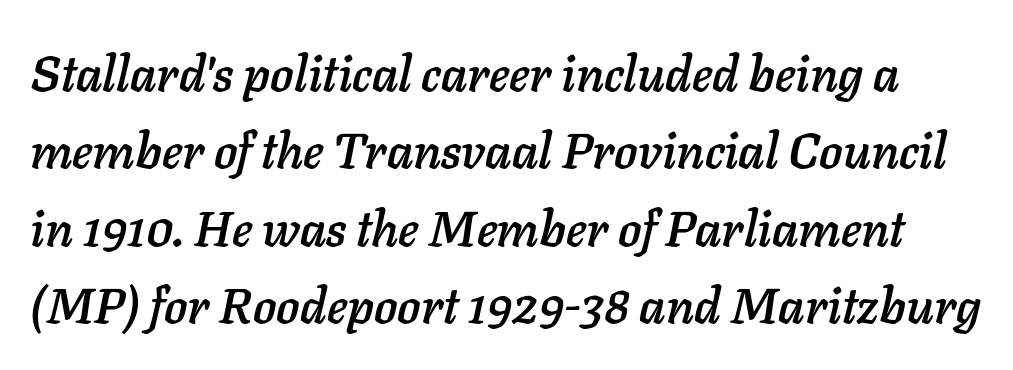
The image shows 49 px text type, italic (leaning right); set normal line spacing (1.58x), normal letter spacing, not underlined; low stroke contrast and a medium x-height.
